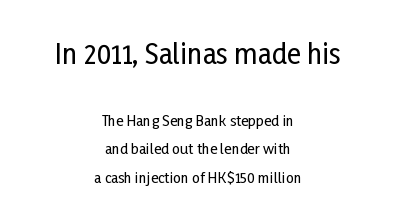
Horizontal bands of white between lines are thick stripes. The type sits square on the baseline with zero lean. The emphasis by scale lands on block number one, above. The passage is arranged like a title page — every line centered. There is no visible air inserted between adjacent glyphs.
